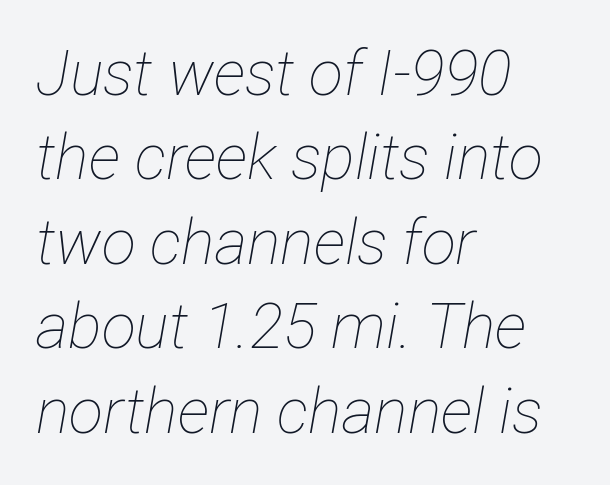
The image shows 63 px thin, condensed type, italic (leaning right); set left-aligned, normal line spacing (1.34x), normal letter spacing, not underlined; low stroke contrast and a medium x-height.
